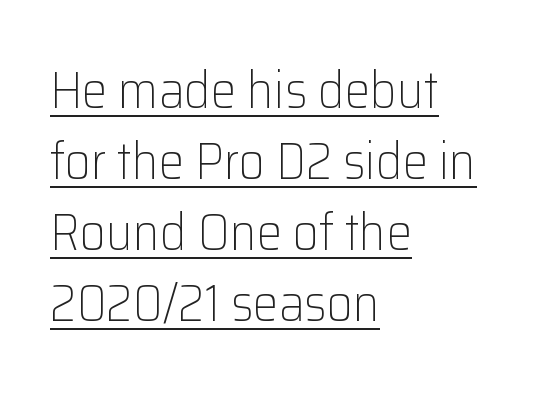
The image shows 51 px light sans-serif type, upright; set left-aligned, normal line spacing (1.39x), normal letter spacing, underlined; low stroke contrast and a medium x-height.
